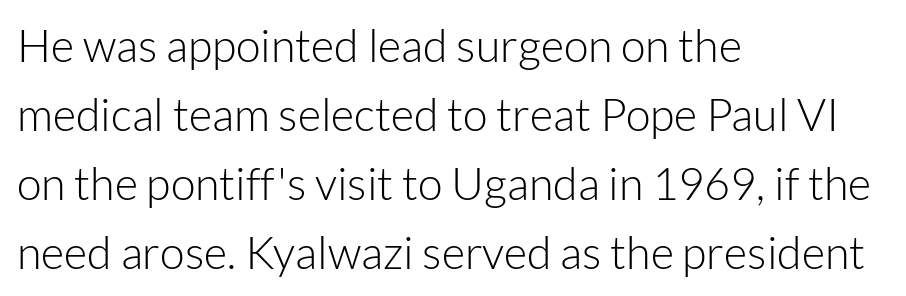
The image shows 45 px light sans-serif type, upright; set left-aligned, normal line spacing (1.53x), normal letter spacing, not underlined; low stroke contrast and a medium x-height.
